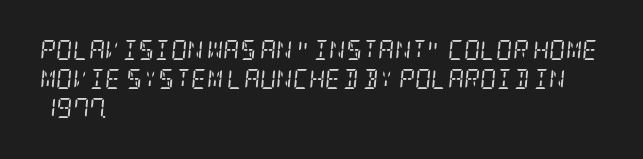
{"italic": "yes", "lean": "right", "slant_degrees": 5, "bold": "no", "underline": "no", "align": "left", "line_spacing": "normal", "line_spacing_ratio": 1.46, "letter_spacing": "normal", "letter_spacing_em": 0.0, "glyph_px": 20}
